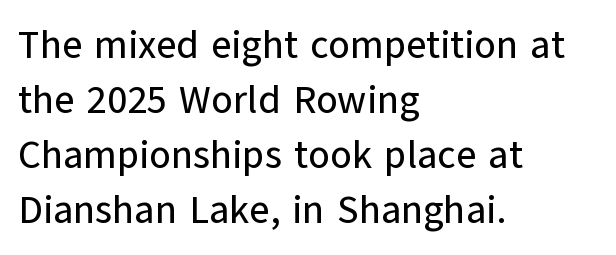
Q: Is the text italic (slanted)? A: No, it is upright.
Q: Is the typeface a serif or a sans-serif typeface? A: Sans-serif.
Q: Is the text underlined? A: No.
Q: How is the paragraph aligned? A: Left-aligned.
Q: Is the spacing between letters normal or unusually wide? A: Normal.
Q: Is the spacing between lines tight, normal or loose? A: Normal.
Q: Width (condensed, normal, or wide)? A: Normal.
Q: Stroke contrast? A: Low.
Q: x-height? A: Medium.
Q: Monospaced? A: No.
